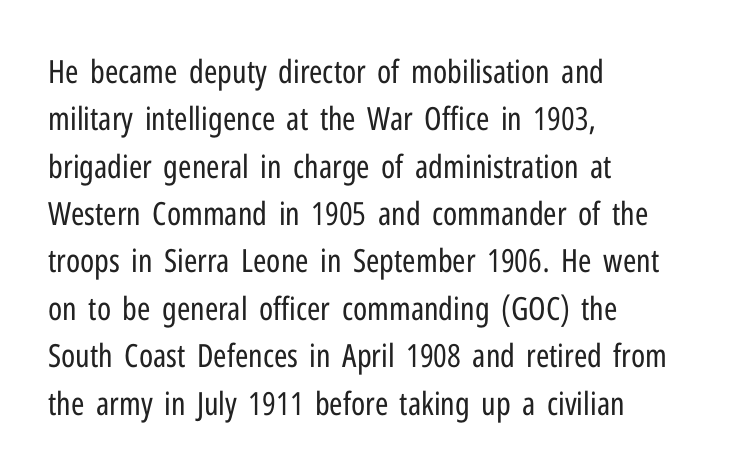
Q: Is the text bold? A: No.
Q: Is the text italic (slanted)? A: No, it is upright.
Q: Is the typeface a serif or a sans-serif typeface? A: Sans-serif.
Q: Is the text underlined? A: No.
Q: How is the paragraph aligned? A: Left-aligned.
Q: Is the spacing between letters normal or unusually wide? A: Normal.
Q: Is the spacing between lines tight, normal or loose? A: Normal.
Q: Width (condensed, normal, or wide)? A: Condensed.
Q: Stroke contrast? A: Low.
Q: x-height? A: Medium.
Q: Monospaced? A: No.
